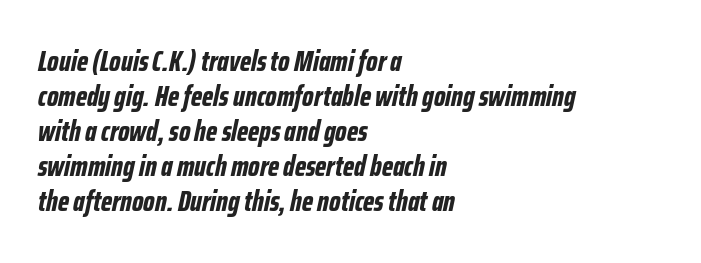
{"italic": "yes", "lean": "right", "slant_degrees": 12, "bold": "yes", "weight": "bold", "width": "condensed", "stroke_contrast": "low", "x_height": "medium", "monospaced": "no", "underline": "no", "align": "left", "line_spacing_ratio": 1.21, "letter_spacing": "normal", "letter_spacing_em": 0.0, "glyph_px": 29}
